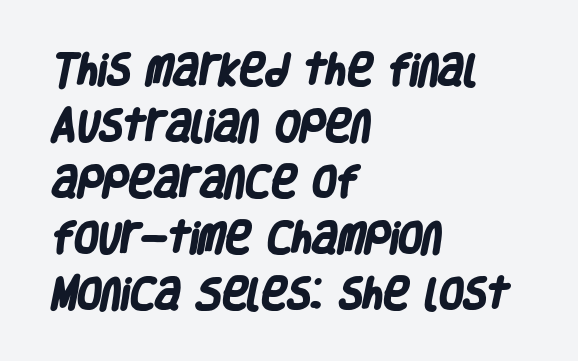
Q: Is the text bold? A: Yes.
Q: Is the typeface a serif or a sans-serif typeface? A: Sans-serif.
Q: Is the text underlined? A: No.
Q: How is the paragraph aligned? A: Left-aligned.
Q: Is the spacing between letters normal or unusually wide? A: Normal.
Q: Is the spacing between lines tight, normal or loose? A: Normal.
Q: Width (condensed, normal, or wide)? A: Condensed.
Q: Stroke contrast? A: Low.
Q: x-height? A: Large.
Q: Monospaced? A: No.
